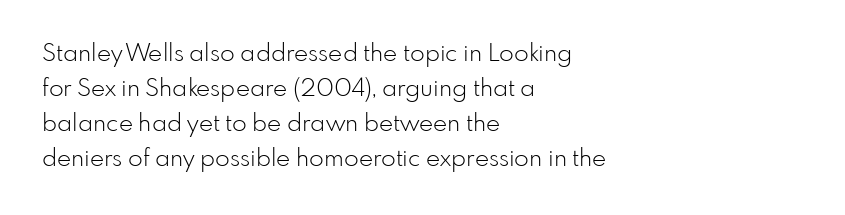
{"italic": "no", "bold": "no", "underline": "no", "align": "left", "line_spacing": "normal", "line_spacing_ratio": 1.46, "letter_spacing": "normal", "letter_spacing_em": 0.0, "glyph_px": 24}
